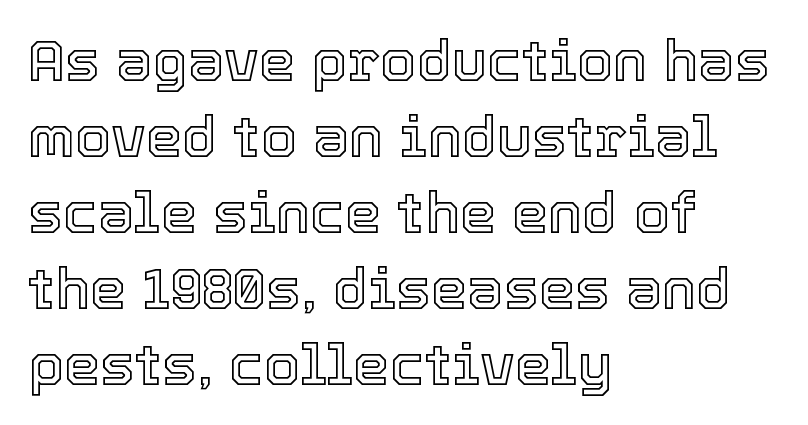
The rendering uses a moderate line-height, typical for paragraphs. Think of a printed novel: that variable character pitch is what you see here. The rag falls on the right side of this text block. The specimen reads as upright at a glance. The words here are not underlined. Look at the tracking — it's just the regular setting, nothing added.
